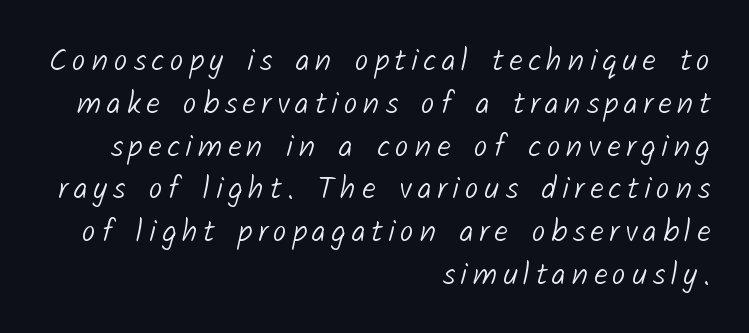
The image shows 31 px light sans-serif type; set right-aligned, normal line spacing (1.38x), not underlined; low stroke contrast and a medium x-height.
